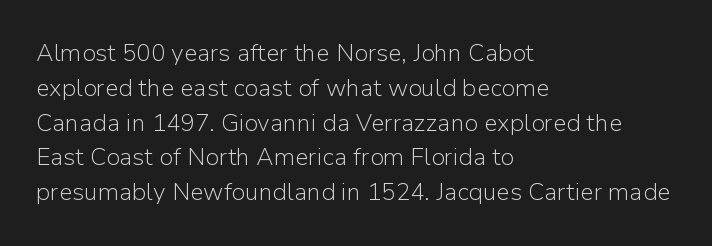
{"italic": "no", "bold": "no", "underline": "no", "align": "left", "line_spacing": "normal", "line_spacing_ratio": 1.45, "letter_spacing": "normal", "letter_spacing_em": 0.0, "glyph_px": 24}
